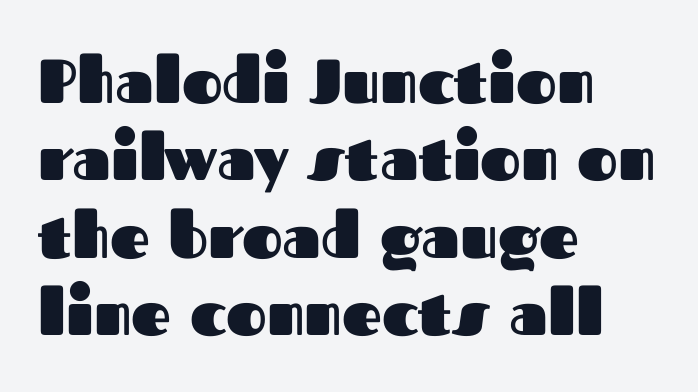
The lines sit at an ordinary, default distance from one another. This sample is left-justified, so line endings fall wherever the words run out. The sample has been set heavy, in full bold. A typesetter would label this face a sans. Is this a fixed-width face? No — the glyphs have proportional, varying widths. Unlike italic type, these characters show no tilt at all.
